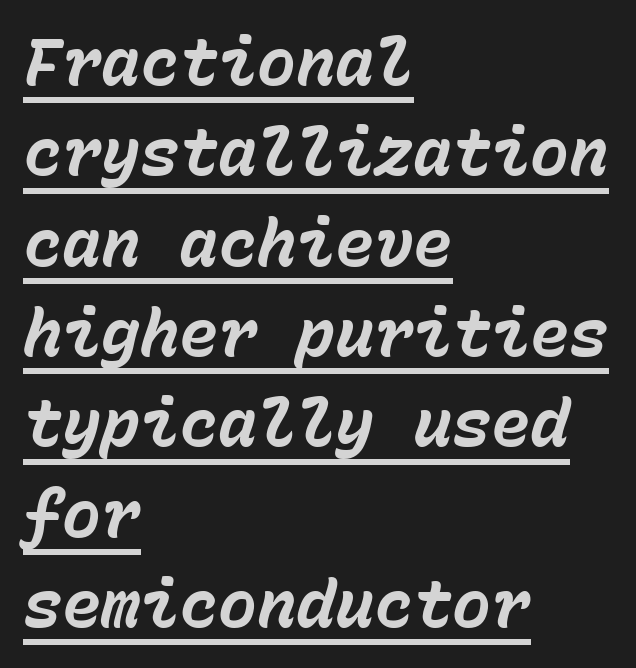
Q: Is the text bold? A: Yes.
Q: Is the text italic (slanted)? A: Yes, it leans right by about 15 degrees.
Q: Is the text underlined? A: Yes.
Q: How is the paragraph aligned? A: Left-aligned.
Q: Is the spacing between letters normal or unusually wide? A: Normal.
Q: Is the spacing between lines tight, normal or loose? A: Normal.
Q: Width (condensed, normal, or wide)? A: Normal.
Q: Stroke contrast? A: Low.
Q: x-height? A: Medium.
Q: Monospaced? A: Yes.
